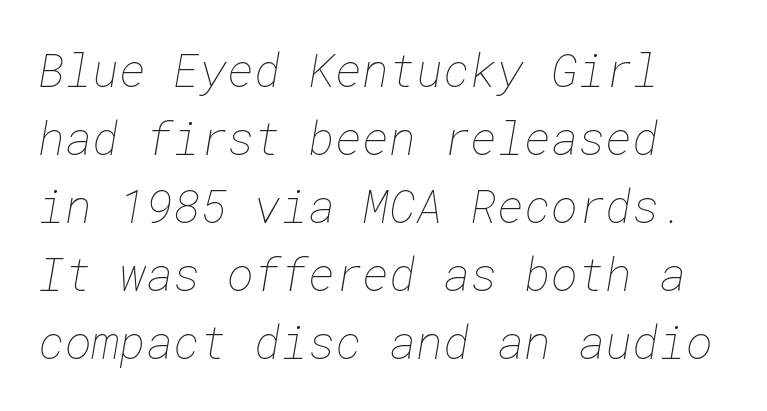
Q: Is the text bold? A: No.
Q: Is the text underlined? A: No.
Q: How is the paragraph aligned? A: Left-aligned.
Q: Is the spacing between letters normal or unusually wide? A: Normal.
Q: Is the spacing between lines tight, normal or loose? A: Normal.
Q: Width (condensed, normal, or wide)? A: Normal.
Q: Stroke contrast? A: Low.
Q: x-height? A: Medium.
